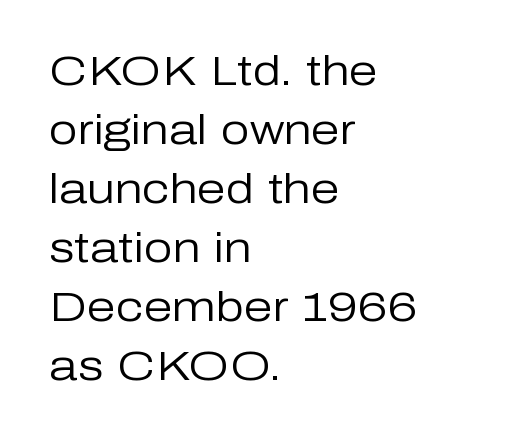
Nothing sits at the stroke ends, so this counts as sans-serif. Letters have the restrained weight of plain body copy at most. Short and long lines alike share a common starting point at left. Style check: upright. This sample keeps an unexceptional amount of space between lines.
